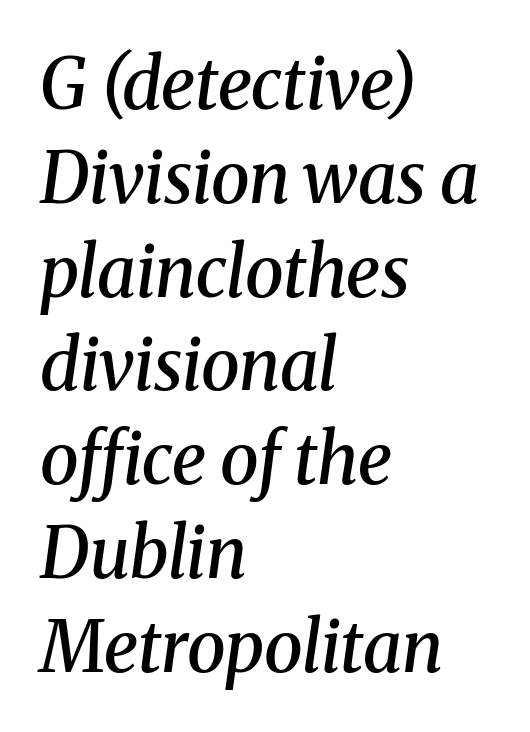
Q: Is the text bold? A: Semi-bold.
Q: Is the text italic (slanted)? A: Yes, it leans right by about 8 degrees.
Q: Is the typeface a serif or a sans-serif typeface? A: Serif.
Q: Is the text underlined? A: No.
Q: How is the paragraph aligned? A: Left-aligned.
Q: Is the spacing between letters normal or unusually wide? A: Normal.
Q: Is the spacing between lines tight, normal or loose? A: Normal.
Q: Width (condensed, normal, or wide)? A: Normal.
Q: Stroke contrast? A: Medium.
Q: x-height? A: Medium.
Q: Monospaced? A: No.
